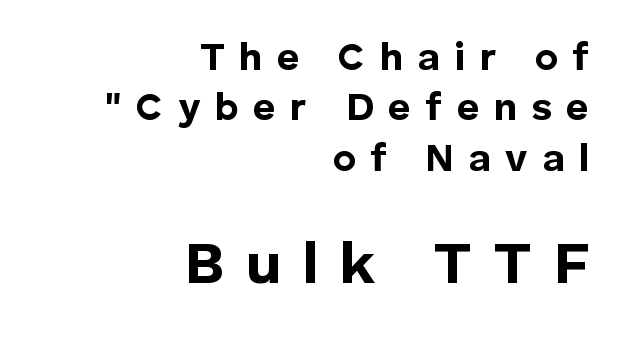
{"serif": "no", "italic": "no", "bold": "yes", "weight": "bold", "width": "normal", "stroke_contrast": "low", "x_height": "medium", "monospaced": "no", "underline": "no", "align": "right", "line_spacing": "normal", "line_spacing_ratio": 1.29, "letter_spacing": "wide", "letter_spacing_em": 0.37, "larger_block": "second", "size_ratio": 1.51, "glyph_px": 59}
